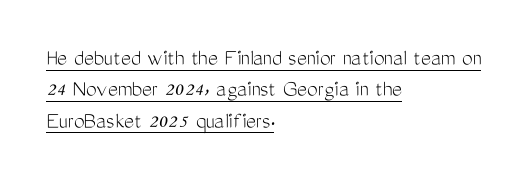
The image shows 24 px text type, upright; set left-aligned, normal line spacing (1.31x), normal letter spacing, underlined.
